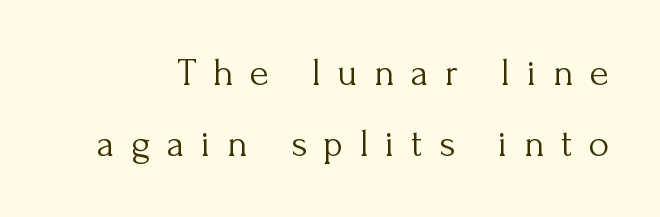
The image shows 39 px light serif type, upright; set line spacing 1.82x, unusually wide letter spacing (+0.42 em), not underlined; medium stroke contrast and a small x-height.
